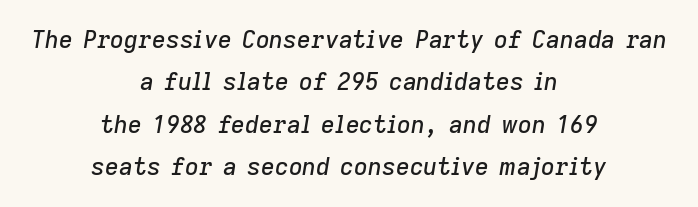
The tracking reads as untouched default to a designer's eye. Centered paragraph, ragged on both sides. Each row of text sits above clean, open space. The face used here has a pronounced slope to its letters.
